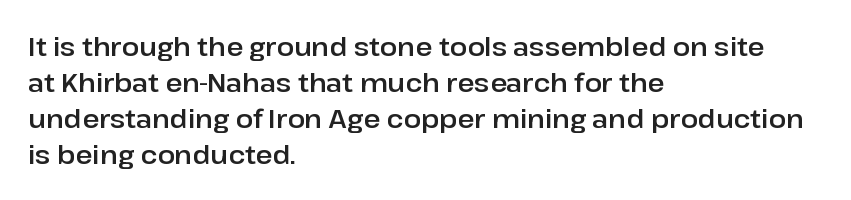
{"italic": "no", "underline": "no", "align": "left", "line_spacing": "normal", "line_spacing_ratio": 1.38, "letter_spacing": "normal", "letter_spacing_em": 0.0, "glyph_px": 26}
